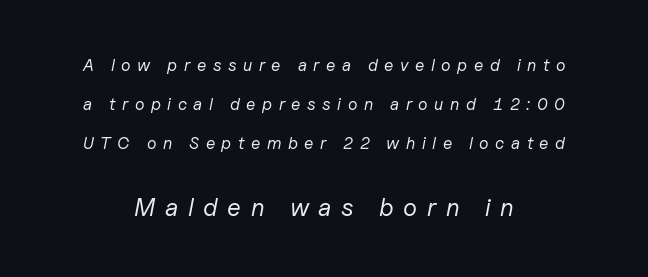
The image shows 25 px text type, italic (leaning right); set centered, loose line spacing (2.3x), unusually wide letter spacing (+0.38 em), not underlined; the second (bottom) block is 1.47x larger.
